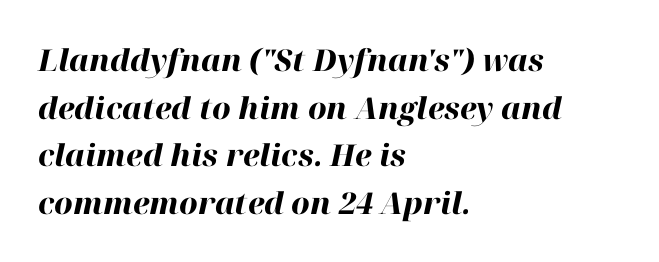
{"italic": "yes", "lean": "right", "slant_degrees": 12, "bold": "yes", "weight": "heavy", "width": "normal", "stroke_contrast": "high", "x_height": "medium", "monospaced": "no", "underline": "no", "align": "left", "line_spacing": "normal", "line_spacing_ratio": 1.59, "letter_spacing": "normal", "letter_spacing_em": 0.0, "glyph_px": 30}
